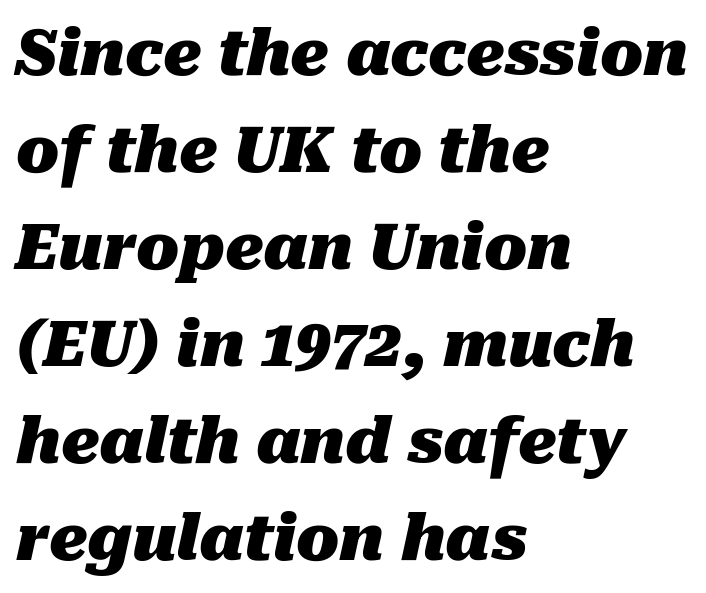
The image shows 63 px heavy type, italic (leaning right); set left-aligned, normal line spacing (1.54x), normal letter spacing, not underlined; medium stroke contrast and a medium x-height.
